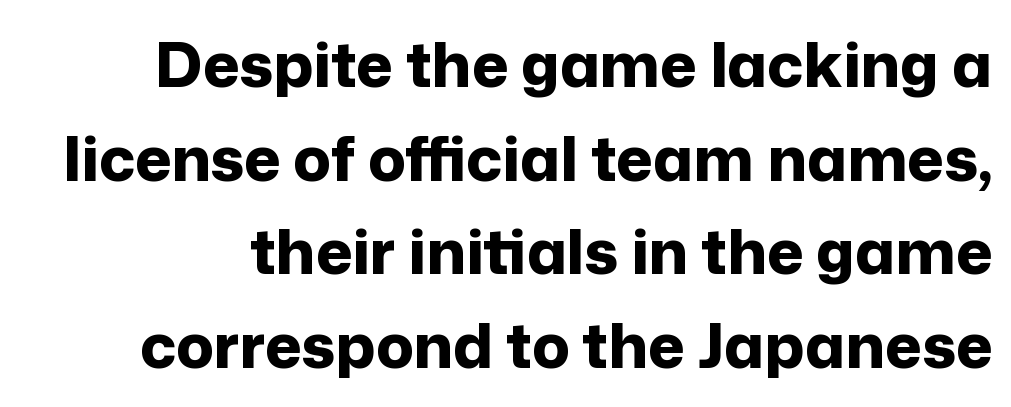
In terms of letterspacing, this is plain default setting. Weight check: bold — yes, fully. A clean baseline with only descenders dipping below it. This is roman type, the default non-slanted kind. Is this a fixed-width face? No — the glyphs have proportional, varying widths. The rows are spaced the way most documents space them.
